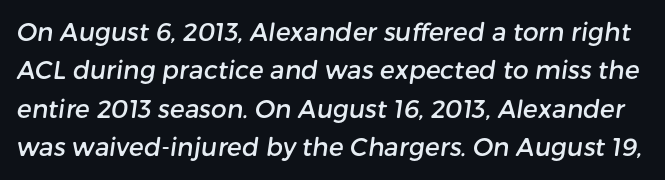
Q: Is the text underlined? A: No.
Q: Is the spacing between letters normal or unusually wide? A: Normal.
Q: Is the spacing between lines tight, normal or loose? A: Normal.
